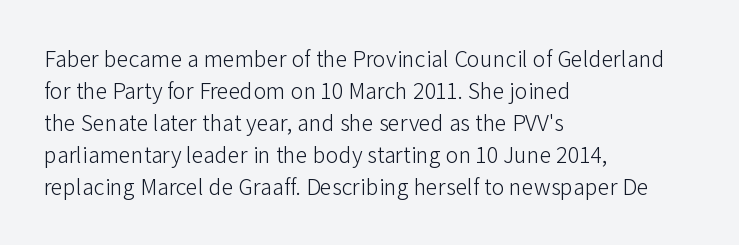
{"italic": "no", "bold": "no", "underline": "no", "align": "left", "line_spacing": "normal", "line_spacing_ratio": 1.33, "letter_spacing": "normal", "letter_spacing_em": 0.0, "glyph_px": 24}
